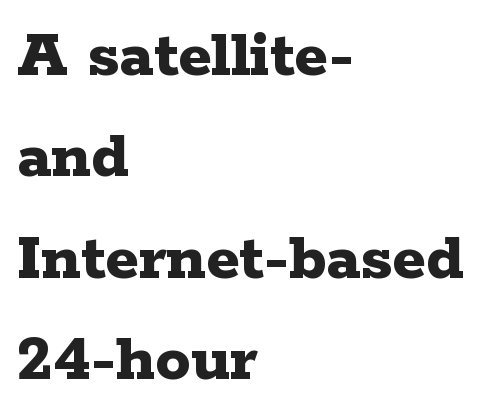
The image shows 70 px bold, wide serif type, upright; set left-aligned, normal line spacing (1.45x), normal letter spacing, not underlined; low stroke contrast and a medium x-height.
